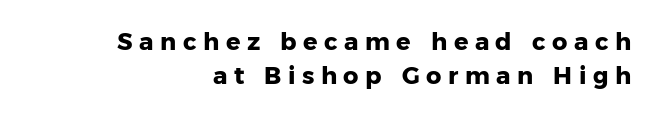
Glyph-to-glyph distance is far greater than everyday printed text. Vertically, the passage feels balanced, rows spaced as you'd expect. Has an underline been added? It has not. Thick stems and heavy bowls — unmistakably bold. Every row of glyphs terminates at an identical x-position on the right. If you drew a line through each stem, it would be perfectly vertical.
